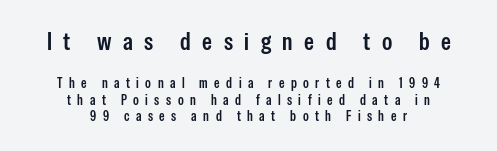
The image shows 25 px text type, upright; set centered, line spacing 1.17x, unusually wide letter spacing (+0.46 em), not underlined; the first (top) block is 1.79x larger.
